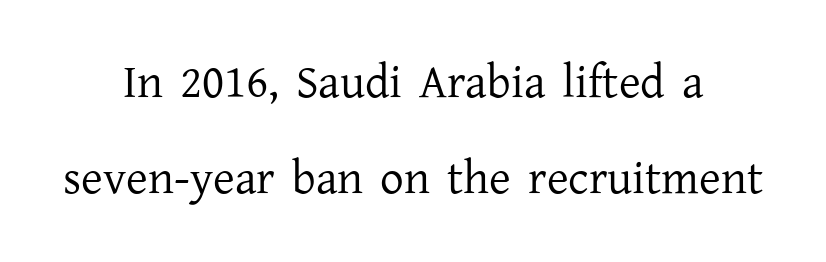
The image shows 47 px regular-weight serif type, upright; set centered, loose line spacing (2.04x), normal letter spacing, not underlined; low stroke contrast and a medium x-height.
